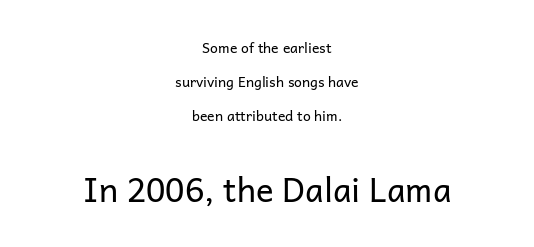
{"serif": "no", "italic": "no", "bold": "no", "weight": "regular", "width": "normal", "stroke_contrast": "low", "x_height": "medium", "monospaced": "no", "underline": "no", "align": "center", "line_spacing": "loose", "line_spacing_ratio": 2.44, "letter_spacing": "normal", "letter_spacing_em": 0.0, "larger_block": "second", "size_ratio": 2.36, "glyph_px": 33}
